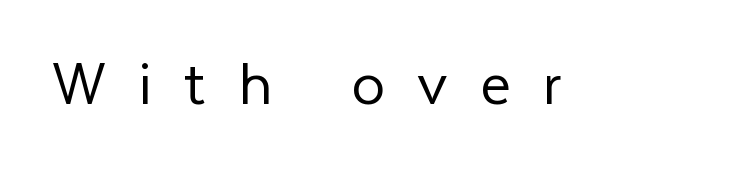
{"serif": "no", "italic": "no", "bold": "no", "weight": "light", "width": "normal", "stroke_contrast": "low", "x_height": "medium", "monospaced": "no", "underline": "no", "letter_spacing": "wide", "letter_spacing_em": 0.48, "glyph_px": 67}
